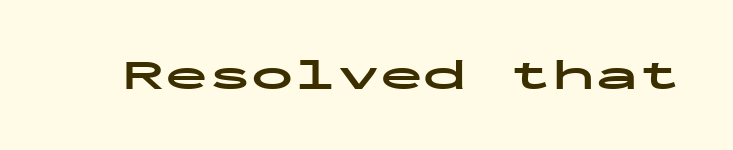
Here the glyphs are tracked normally, forming tight word shapes. Each row of text sits above clean, open space. The strokes are fattened all the way to bold. The face used here is monospaced, like something from a code editor. The lettering stays uniformly vertical, giving the passage a roman look. Regarding serifs, this sample does without them.
